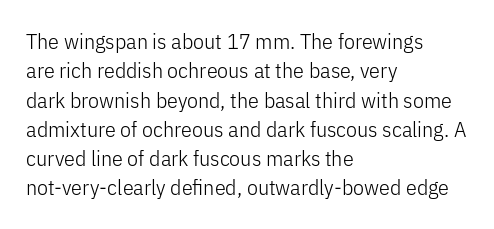
{"italic": "no", "bold": "no", "underline": "no", "align": "left", "line_spacing": "normal", "line_spacing_ratio": 1.33, "letter_spacing": "normal", "letter_spacing_em": 0.0, "glyph_px": 22}
